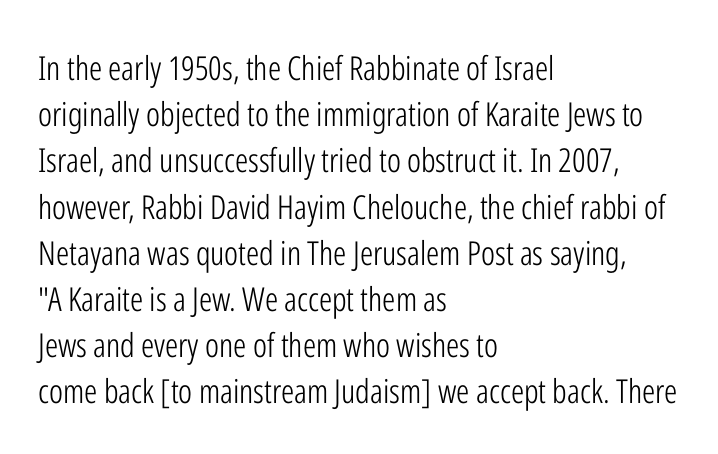
Q: Is the text bold? A: No.
Q: Is the text italic (slanted)? A: No, it is upright.
Q: Is the typeface a serif or a sans-serif typeface? A: Sans-serif.
Q: Is the text underlined? A: No.
Q: How is the paragraph aligned? A: Left-aligned.
Q: Is the spacing between letters normal or unusually wide? A: Normal.
Q: Is the spacing between lines tight, normal or loose? A: Normal.
Q: Width (condensed, normal, or wide)? A: Condensed.
Q: Stroke contrast? A: Low.
Q: x-height? A: Medium.
Q: Monospaced? A: No.
